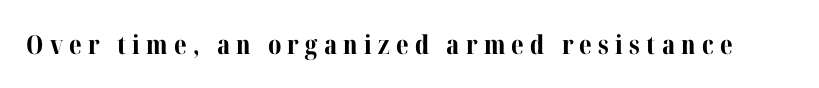
Q: Is the text bold? A: Yes.
Q: Is the text italic (slanted)? A: No, it is upright.
Q: Is the text underlined? A: No.
Q: Is the spacing between letters normal or unusually wide? A: Unusually wide.
